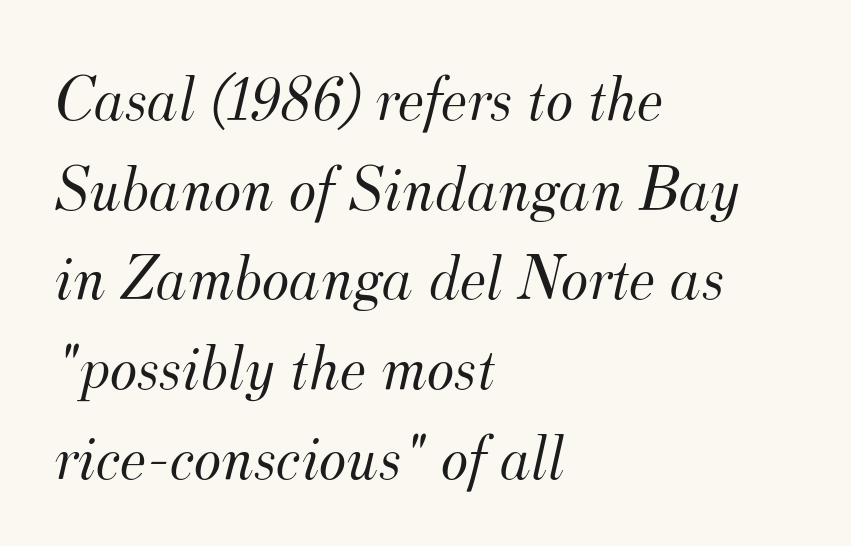
Q: Is the text bold? A: No.
Q: Is the text italic (slanted)? A: Yes, it leans right by about 12 degrees.
Q: Is the typeface a serif or a sans-serif typeface? A: Serif.
Q: Is the text underlined? A: No.
Q: How is the paragraph aligned? A: Left-aligned.
Q: Is the spacing between letters normal or unusually wide? A: Normal.
Q: Is the spacing between lines tight, normal or loose? A: Normal.
Q: Width (condensed, normal, or wide)? A: Normal.
Q: Stroke contrast? A: Medium.
Q: x-height? A: Small.
Q: Monospaced? A: No.
